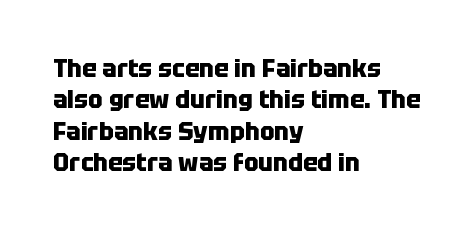
Q: Is the text bold? A: Yes.
Q: Is the text italic (slanted)? A: No, it is upright.
Q: Is the text underlined? A: No.
Q: How is the paragraph aligned? A: Left-aligned.
Q: Is the spacing between letters normal or unusually wide? A: Normal.
Q: Is the spacing between lines tight, normal or loose? A: Normal.
